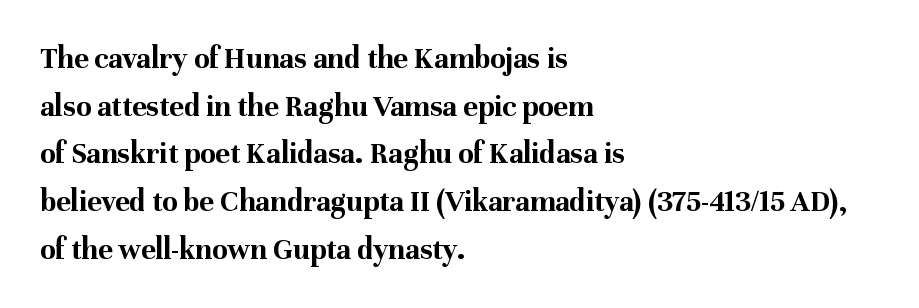
The image shows 31 px bold serif type, upright; set left-aligned, normal line spacing (1.54x), normal letter spacing, not underlined; medium stroke contrast and a medium x-height.
